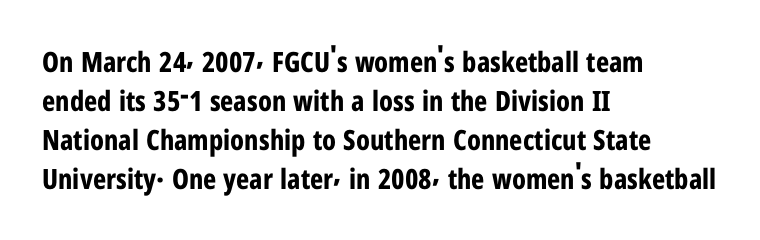
Q: Is the text bold? A: Yes.
Q: Is the text italic (slanted)? A: No, it is upright.
Q: Is the typeface a serif or a sans-serif typeface? A: Sans-serif.
Q: Is the text underlined? A: No.
Q: How is the paragraph aligned? A: Left-aligned.
Q: Is the spacing between letters normal or unusually wide? A: Normal.
Q: Is the spacing between lines tight, normal or loose? A: Normal.
Q: Width (condensed, normal, or wide)? A: Condensed.
Q: Stroke contrast? A: Low.
Q: x-height? A: Medium.
Q: Monospaced? A: No.
